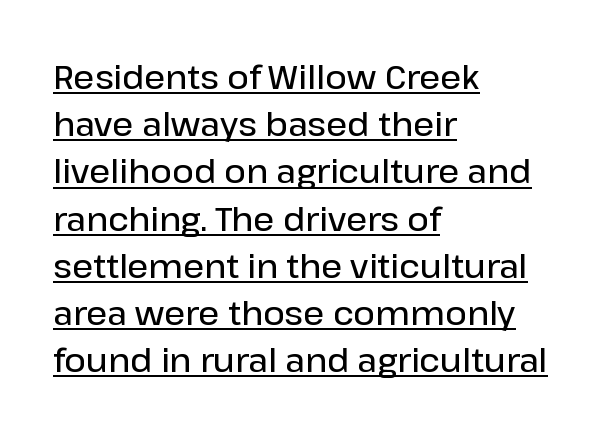
The image shows 33 px semibold sans-serif type, upright; set left-aligned, normal line spacing (1.43x), normal letter spacing, underlined; low stroke contrast and a medium x-height.
